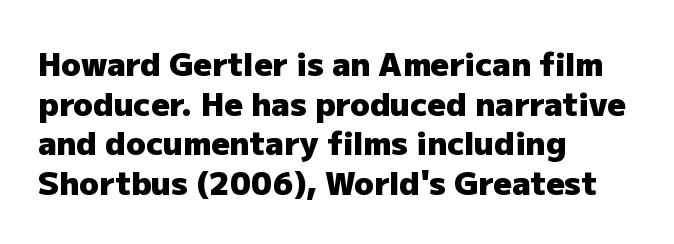
Serif or sans? Sans — the stroke terminals are bare. Honestly, there is no underline to notice here at all. Typesetter's note: full bold, strokes at maximum text heaviness. Do the characters align in a grid? No, the font is proportional.
